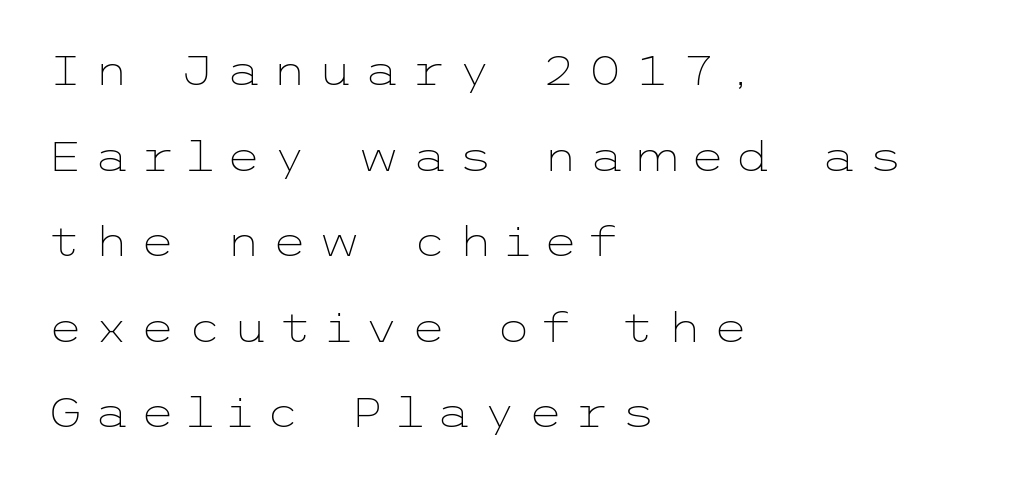
The image shows 40 px light, wide sans-serif type, upright; set left-aligned, loose line spacing (2.14x), unusually wide letter spacing (+0.28 em), not underlined; low stroke contrast and a medium x-height.
